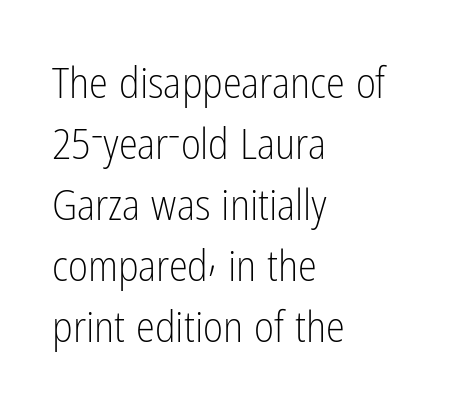
The image shows 43 px light, condensed sans-serif type, upright; set left-aligned, normal line spacing (1.42x), normal letter spacing, not underlined; low stroke contrast and a medium x-height.
